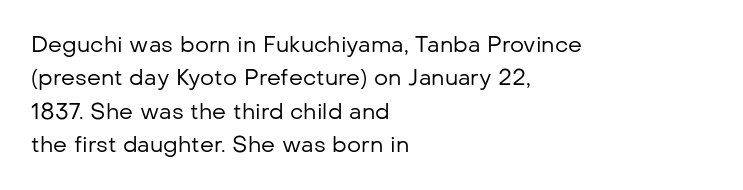
{"italic": "no", "bold": "no", "underline": "no", "align": "left", "line_spacing": "normal", "line_spacing_ratio": 1.52, "letter_spacing": "normal", "letter_spacing_em": 0.0, "glyph_px": 22}
